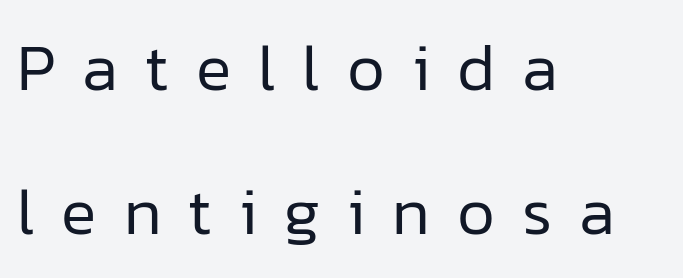
{"serif": "no", "italic": "no", "bold": "no", "weight": "regular", "width": "normal", "stroke_contrast": "low", "x_height": "medium", "monospaced": "no", "underline": "no", "align": "left", "line_spacing": "loose", "line_spacing_ratio": 2.18, "letter_spacing": "wide", "letter_spacing_em": 0.41, "glyph_px": 66}
